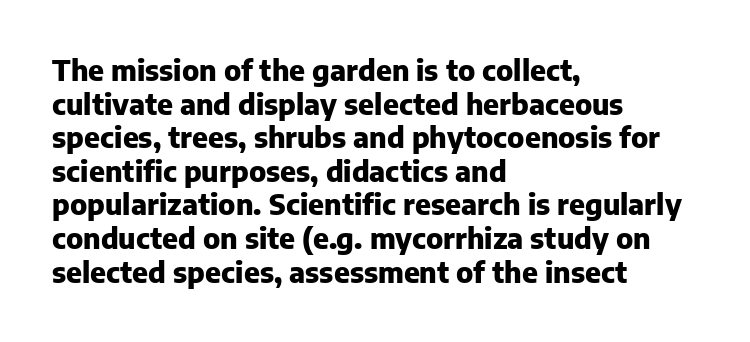
The image shows 28 px heavy sans-serif type, upright; set left-aligned, line spacing 1.2x, normal letter spacing, not underlined; low stroke contrast and a medium x-height.
